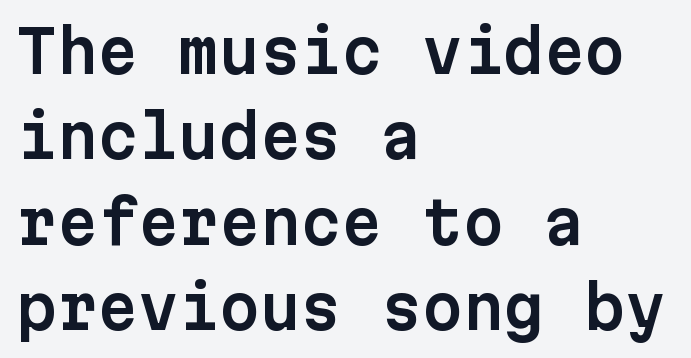
In terms of posture, this sample is upright. If you measured baseline to baseline, you'd find a middling distance. The typesetter chose a ragged-right arrangement here. The baseline area is clear.
